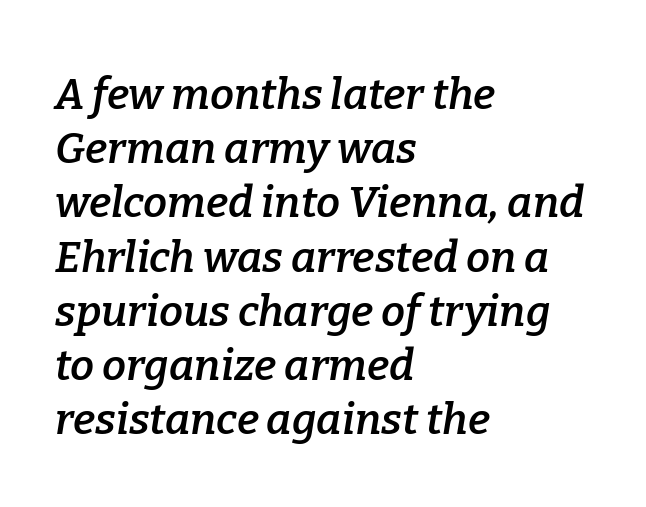
Q: Is the text bold? A: Semi-bold.
Q: Is the text italic (slanted)? A: Yes, it leans right by about 9 degrees.
Q: Is the typeface a serif or a sans-serif typeface? A: Serif.
Q: Is the text underlined? A: No.
Q: How is the paragraph aligned? A: Left-aligned.
Q: Is the spacing between letters normal or unusually wide? A: Normal.
Q: Is the spacing between lines tight, normal or loose? A: Normal.
Q: Width (condensed, normal, or wide)? A: Normal.
Q: Stroke contrast? A: Low.
Q: x-height? A: Medium.
Q: Monospaced? A: No.
